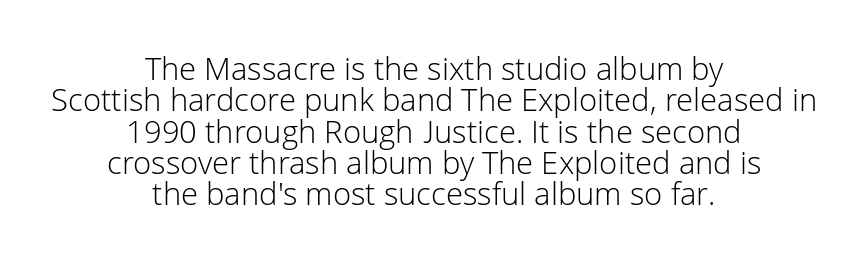
{"serif": "no", "italic": "no", "bold": "no", "weight": "light", "width": "normal", "stroke_contrast": "low", "x_height": "medium", "monospaced": "no", "underline": "no", "align": "center", "line_spacing": "tight", "line_spacing_ratio": 1.01, "letter_spacing": "normal", "letter_spacing_em": 0.0, "glyph_px": 31}
